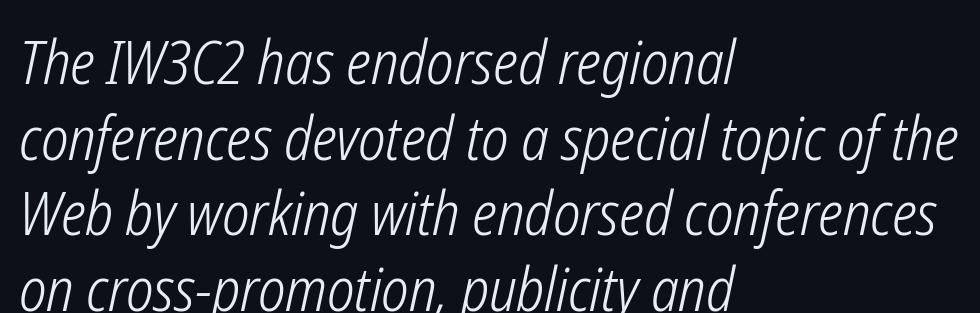
The image shows 60 px light, condensed type, italic (leaning right); set left-aligned, normal line spacing (1.26x), normal letter spacing, not underlined; low stroke contrast and a medium x-height.
